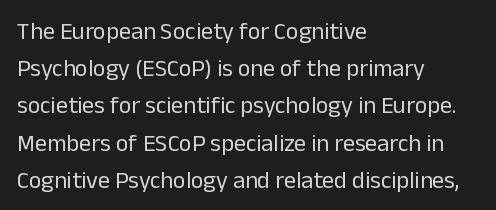
Ordinary non-slanted type is in use. This sample uses plain, unmodified letter spacing. Has an underline been added? It has not. The designer left line spacing at the default. The cut favours lightness, reaching ordinary text weight at its darkest. Layout note: lines flush left.
